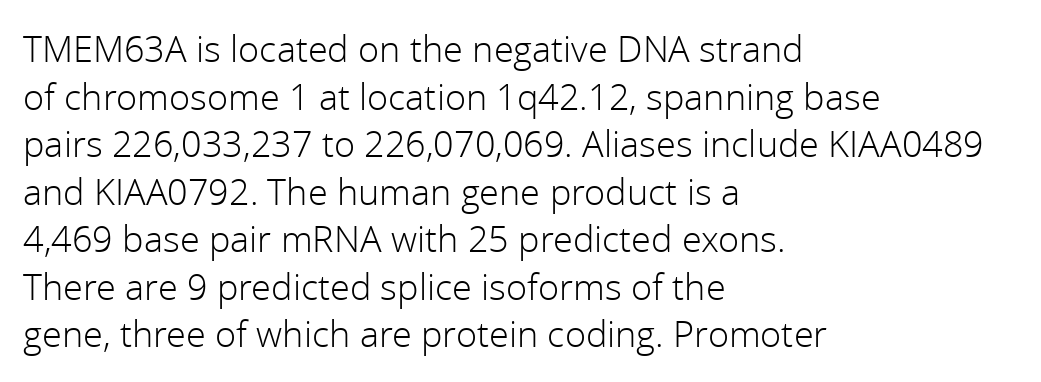
Q: Is the text bold? A: No.
Q: Is the text italic (slanted)? A: No, it is upright.
Q: Is the typeface a serif or a sans-serif typeface? A: Sans-serif.
Q: Is the text underlined? A: No.
Q: How is the paragraph aligned? A: Left-aligned.
Q: Is the spacing between letters normal or unusually wide? A: Normal.
Q: Is the spacing between lines tight, normal or loose? A: Normal.
Q: Width (condensed, normal, or wide)? A: Normal.
Q: x-height? A: Medium.
Q: Monospaced? A: No.
